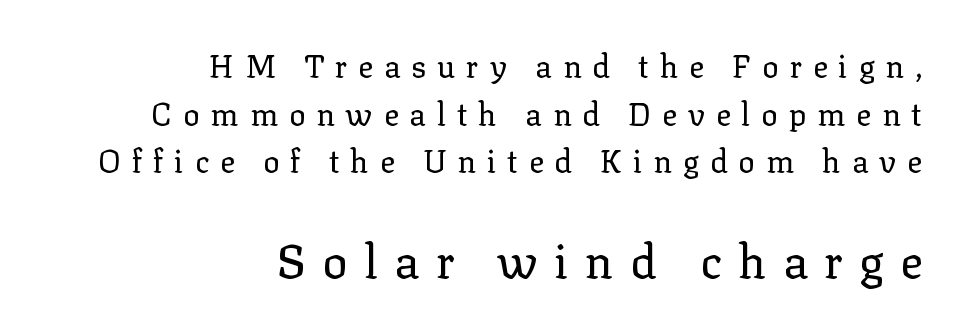
Q: Is the text bold? A: No.
Q: Is the text italic (slanted)? A: No, it is upright.
Q: Is the typeface a serif or a sans-serif typeface? A: Serif.
Q: Is the text underlined? A: No.
Q: How is the paragraph aligned? A: Right-aligned.
Q: Is the spacing between letters normal or unusually wide? A: Unusually wide.
Q: Is the spacing between lines tight, normal or loose? A: Normal.
Q: Which block of text is set in a larger size, the first (top) or the second (bottom)? A: The second (bottom) one.
Q: Width (condensed, normal, or wide)? A: Normal.
Q: Stroke contrast? A: Low.
Q: x-height? A: Medium.
Q: Monospaced? A: No.
